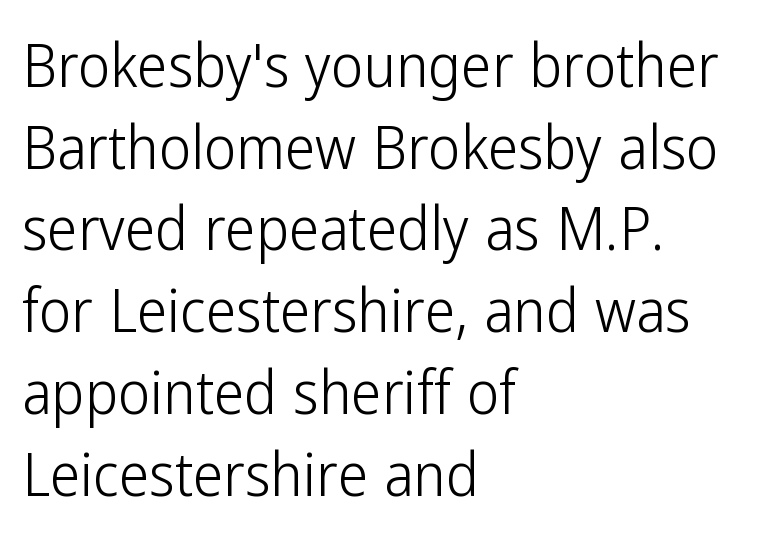
The image shows 61 px light, condensed sans-serif type, upright; set left-aligned, normal line spacing (1.34x), normal letter spacing, not underlined; low stroke contrast and a medium x-height.
